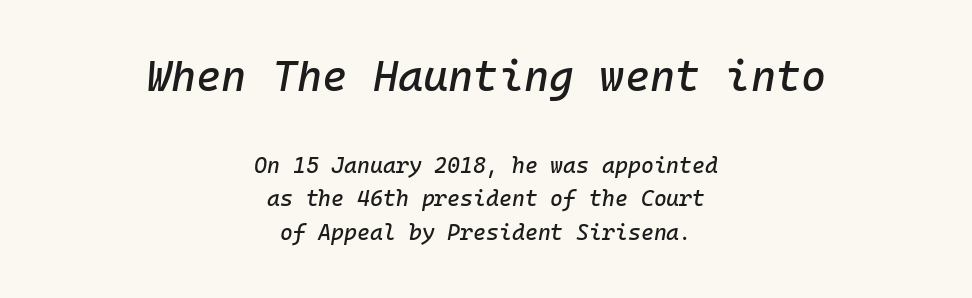
{"italic": "yes", "lean": "right", "slant_degrees": 10, "width": "normal", "stroke_contrast": "low", "x_height": "medium", "monospaced": "yes", "underline": "no", "align": "center", "line_spacing": "normal", "line_spacing_ratio": 1.54, "letter_spacing": "normal", "letter_spacing_em": 0.0, "larger_block": "first", "size_ratio": 1.95, "glyph_px": 43}
